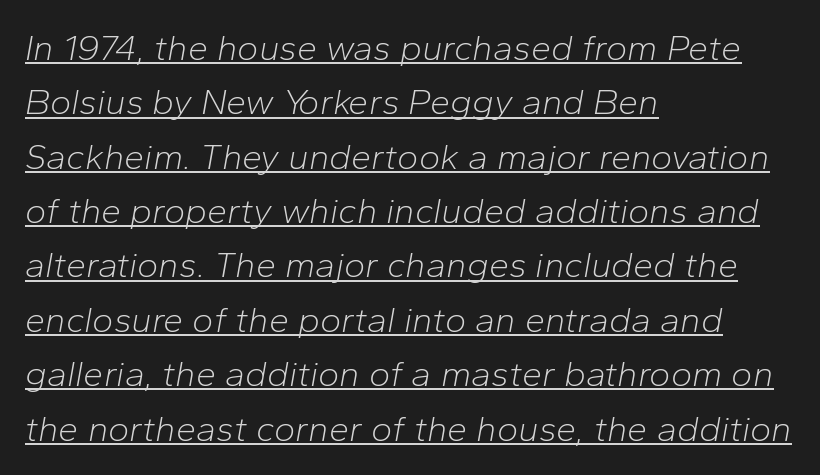
The vertical gap from one line to the next is medium. Stems and bowls with no extra thickness — not bold. Quick note: underline on. The font's italic variant was chosen for this text. This sample is left-justified, so line endings fall wherever the words run out.
